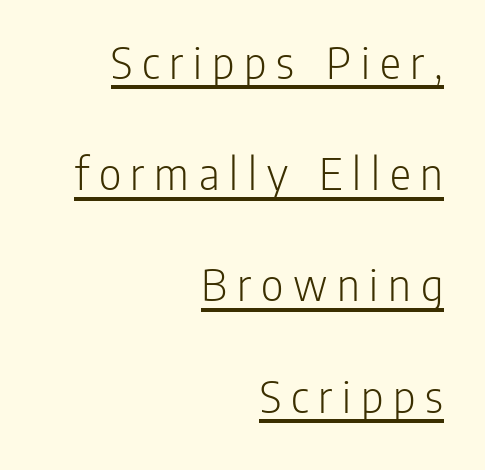
{"serif": "no", "italic": "no", "bold": "no", "weight": "light", "width": "condensed", "stroke_contrast": "low", "x_height": "medium", "monospaced": "no", "underline": "yes", "align": "right", "line_spacing": "loose", "line_spacing_ratio": 2.27, "letter_spacing": "wide", "letter_spacing_em": 0.2, "glyph_px": 49}
